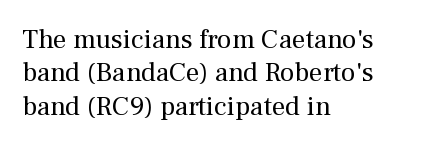
The image shows 27 px text type, upright; set left-aligned, line spacing 1.24x, normal letter spacing, not underlined.
